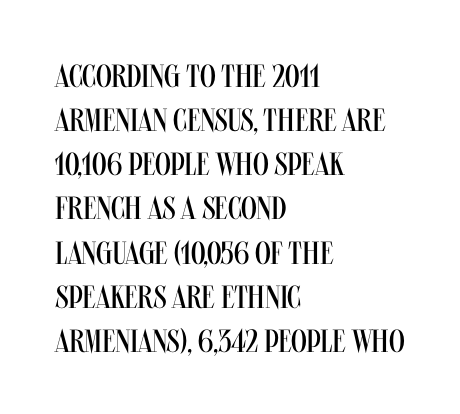
The image shows 32 px regular-weight, condensed sans-serif type, upright; set left-aligned, normal line spacing (1.38x), normal letter spacing, not underlined; medium stroke contrast and a large x-height.
